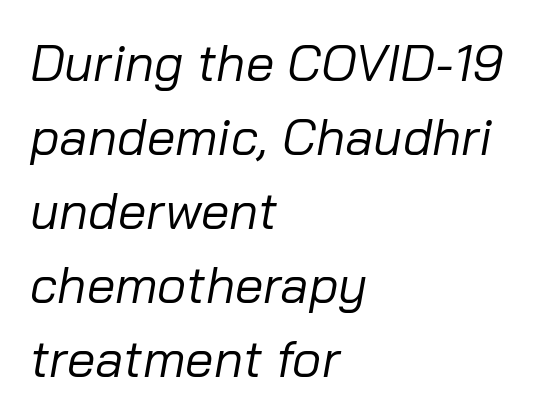
Q: Is the text bold? A: No.
Q: Is the text italic (slanted)? A: Yes, it leans right by about 10 degrees.
Q: Is the text underlined? A: No.
Q: How is the paragraph aligned? A: Left-aligned.
Q: Is the spacing between letters normal or unusually wide? A: Normal.
Q: Is the spacing between lines tight, normal or loose? A: Normal.
Q: Width (condensed, normal, or wide)? A: Normal.
Q: Stroke contrast? A: Low.
Q: x-height? A: Medium.
Q: Monospaced? A: No.
